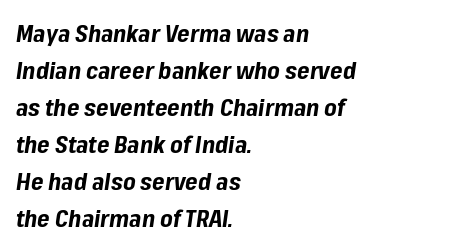
Q: Is the text bold? A: Yes.
Q: Is the text italic (slanted)? A: Yes, it leans right by about 8 degrees.
Q: Is the text underlined? A: No.
Q: How is the paragraph aligned? A: Left-aligned.
Q: Is the spacing between letters normal or unusually wide? A: Normal.
Q: Is the spacing between lines tight, normal or loose? A: Normal.
